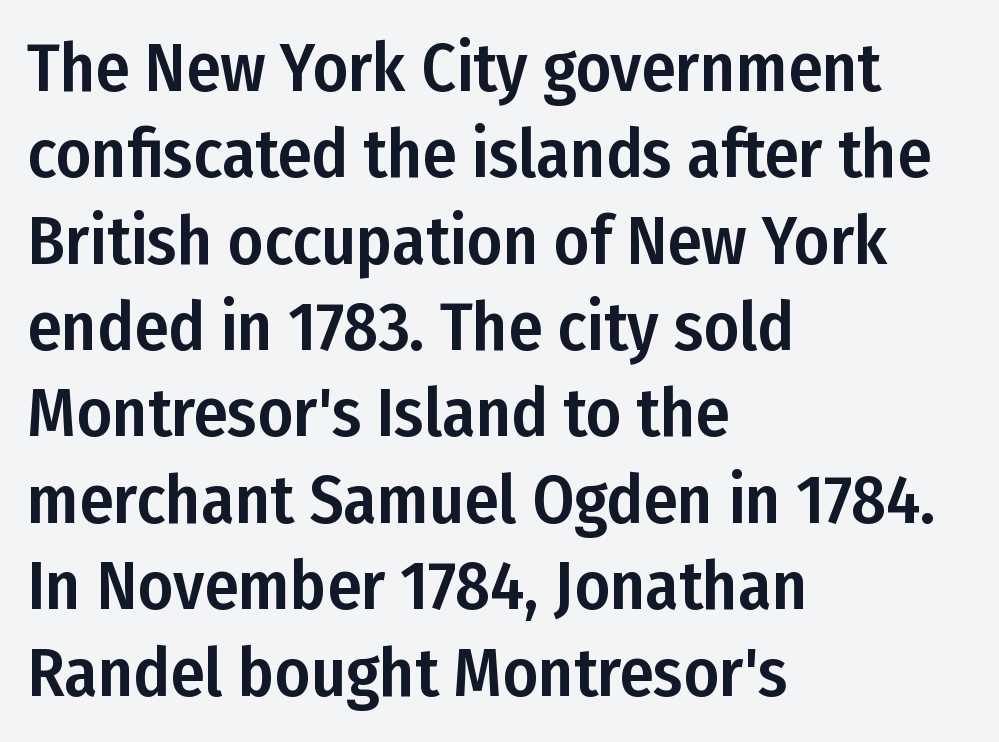
Varying glyph widths throughout — classic text-font behaviour. The text block is weighted toward the left margin, trailing off unevenly rightward. A typesetter would call this zero additional tracking. Are there feet on the stems? There aren't — it's a sans. The font's upright variant was chosen for this text. A clean baseline with only descenders dipping below it.
